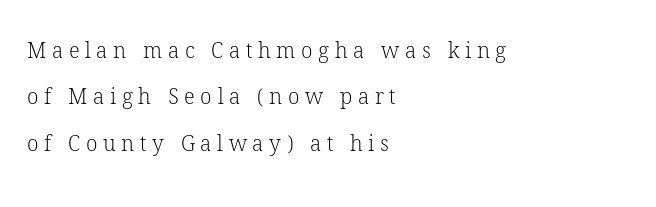
The font is comparable to plain body text, perhaps lighter. Where is the straight margin? On the left. Here the glyphs are tracked loosely, breaking word shapes into spaced letters. The strip under each line holds only bare page. Horizontal bands of white between lines are thick stripes.
